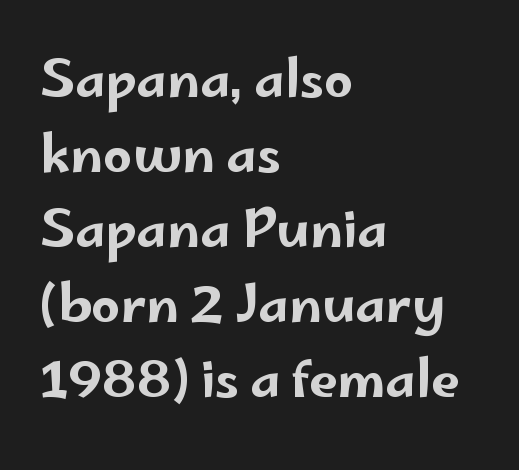
The image shows 51 px wide sans-serif type, upright; set left-aligned, normal line spacing (1.47x), normal letter spacing, not underlined; low stroke contrast and a small x-height.
